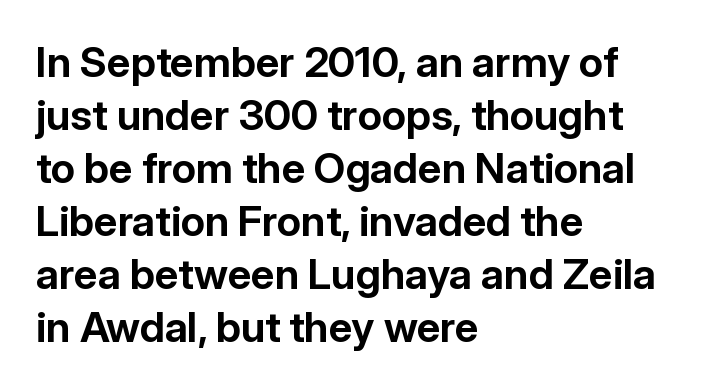
Q: Is the text bold? A: Yes.
Q: Is the text italic (slanted)? A: No, it is upright.
Q: Is the typeface a serif or a sans-serif typeface? A: Sans-serif.
Q: Is the text underlined? A: No.
Q: How is the paragraph aligned? A: Left-aligned.
Q: Is the spacing between letters normal or unusually wide? A: Normal.
Q: Is the spacing between lines tight, normal or loose? A: Normal.
Q: Width (condensed, normal, or wide)? A: Normal.
Q: Stroke contrast? A: Low.
Q: x-height? A: Medium.
Q: Monospaced? A: No.
